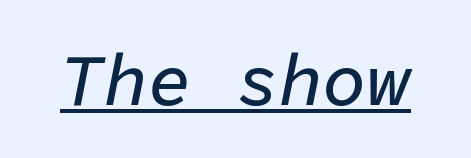
Q: Is the text italic (slanted)? A: Yes, it leans right by about 11 degrees.
Q: Is the text underlined? A: Yes.
Q: Is the spacing between letters normal or unusually wide? A: Normal.
Q: Width (condensed, normal, or wide)? A: Normal.
Q: Stroke contrast? A: Low.
Q: x-height? A: Medium.
Q: Monospaced? A: Yes.
